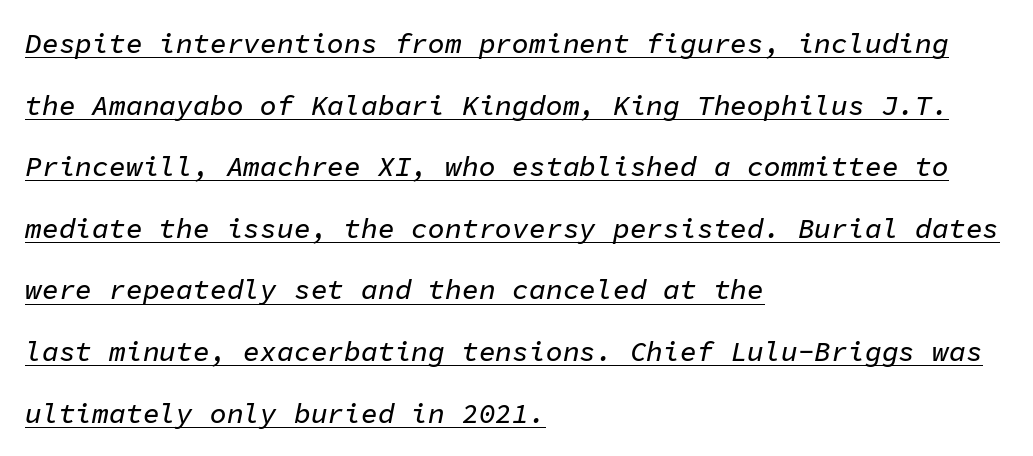
Q: Is the text italic (slanted)? A: Yes, it leans right by about 11 degrees.
Q: Is the text underlined? A: Yes.
Q: How is the paragraph aligned? A: Left-aligned.
Q: Is the spacing between letters normal or unusually wide? A: Normal.
Q: Is the spacing between lines tight, normal or loose? A: Loose.
Q: Width (condensed, normal, or wide)? A: Normal.
Q: Stroke contrast? A: Low.
Q: x-height? A: Medium.
Q: Monospaced? A: Yes.
